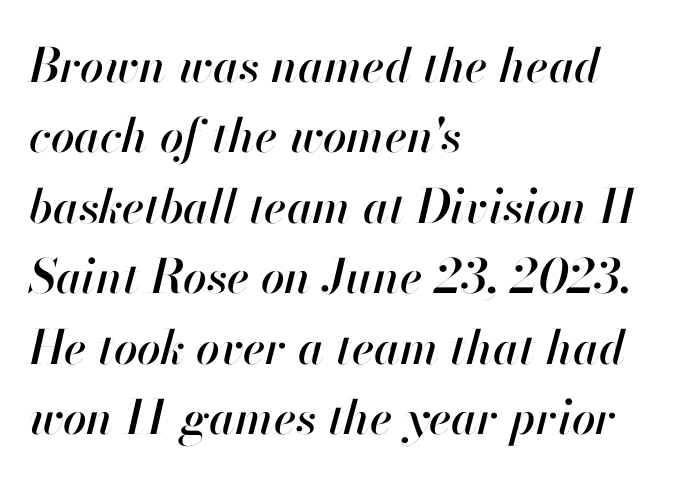
Q: Is the text italic (slanted)? A: Yes, it leans right by about 13 degrees.
Q: Is the text underlined? A: No.
Q: How is the paragraph aligned? A: Left-aligned.
Q: Is the spacing between letters normal or unusually wide? A: Normal.
Q: Is the spacing between lines tight, normal or loose? A: Normal.
Q: Width (condensed, normal, or wide)? A: Normal.
Q: Stroke contrast? A: High.
Q: x-height? A: Small.
Q: Monospaced? A: No.
